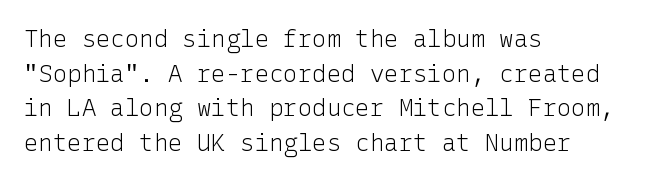
The image shows 24 px text type, upright; set left-aligned, normal line spacing (1.44x), normal letter spacing, not underlined.
